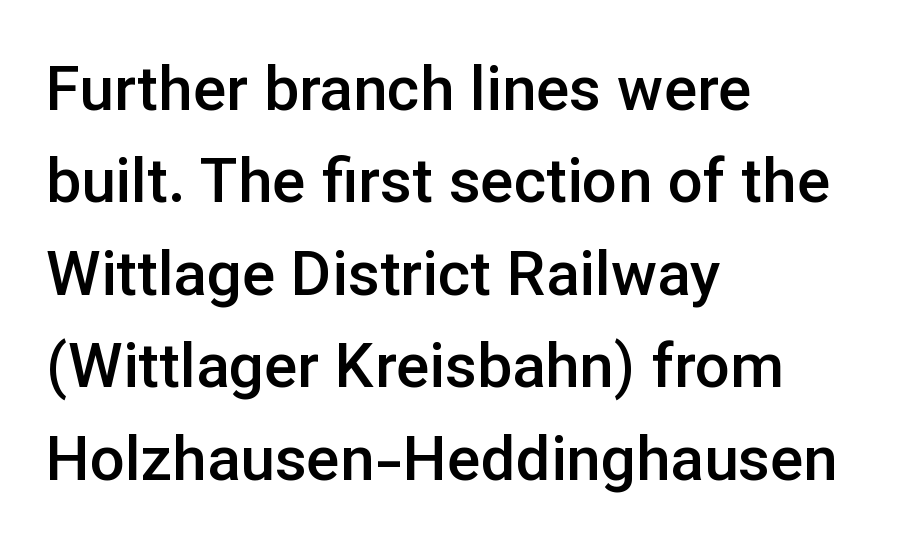
The image shows 62 px semibold sans-serif type, upright; set left-aligned, normal line spacing (1.49x), normal letter spacing, not underlined; low stroke contrast and a medium x-height.
